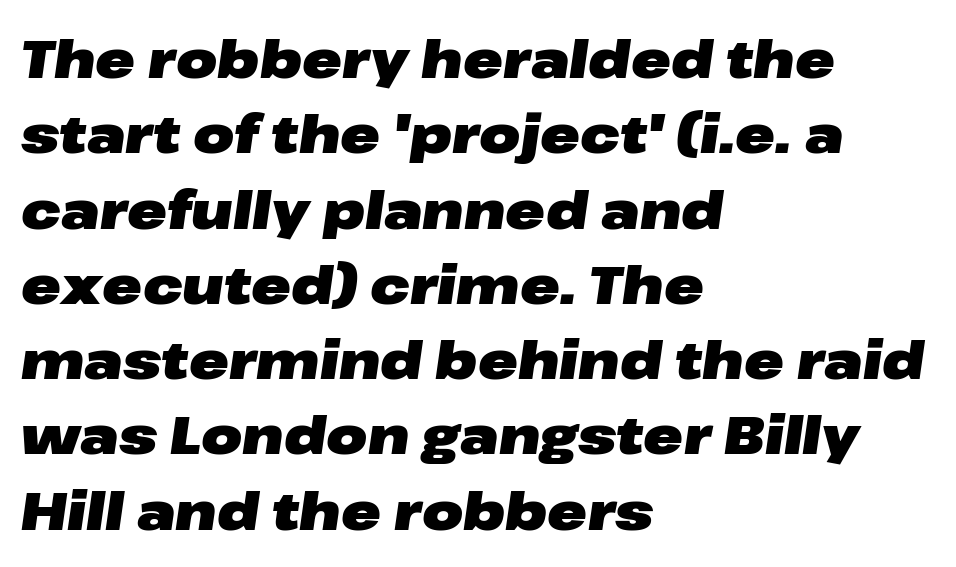
Q: Is the text bold? A: Yes.
Q: Is the text italic (slanted)? A: Yes, it leans right by about 8 degrees.
Q: Is the text underlined? A: No.
Q: How is the paragraph aligned? A: Left-aligned.
Q: Is the spacing between letters normal or unusually wide? A: Normal.
Q: Is the spacing between lines tight, normal or loose? A: Normal.
Q: Width (condensed, normal, or wide)? A: Wide.
Q: Stroke contrast? A: Low.
Q: x-height? A: Medium.
Q: Monospaced? A: No.
